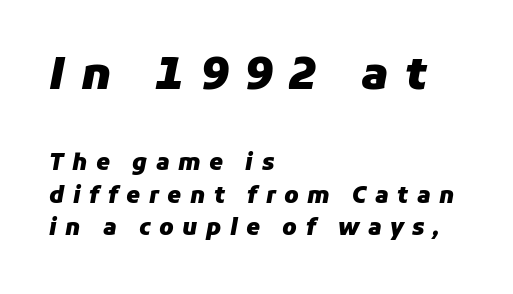
{"italic": "yes", "lean": "right", "slant_degrees": 11, "bold": "yes", "weight": "heavy", "width": "normal", "stroke_contrast": "low", "x_height": "medium", "monospaced": "no", "underline": "no", "align": "left", "line_spacing": "normal", "line_spacing_ratio": 1.49, "letter_spacing": "wide", "letter_spacing_em": 0.39, "larger_block": "first", "size_ratio": 2.0, "glyph_px": 44}
